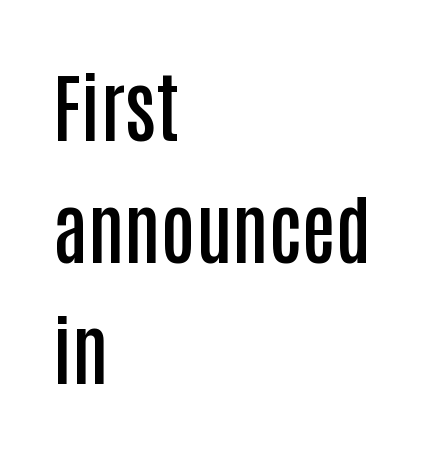
{"serif": "no", "italic": "no", "bold": "semi", "weight": "semibold", "width": "condensed", "stroke_contrast": "low", "x_height": "large", "monospaced": "no", "underline": "no", "align": "left", "line_spacing": "normal", "line_spacing_ratio": 1.6, "letter_spacing": "normal", "letter_spacing_em": 0.0, "glyph_px": 76}
